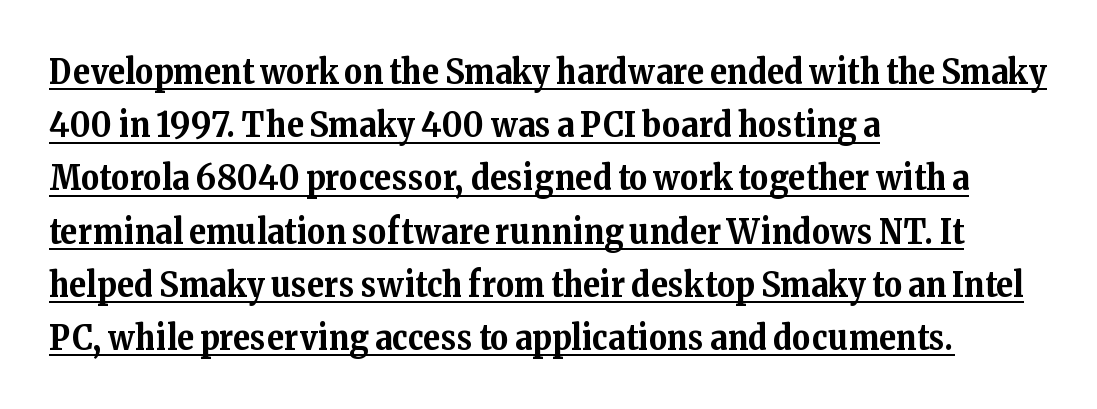
The image shows 35 px bold serif type, upright; set left-aligned, normal line spacing (1.52x), normal letter spacing, underlined; medium stroke contrast and a medium x-height.
